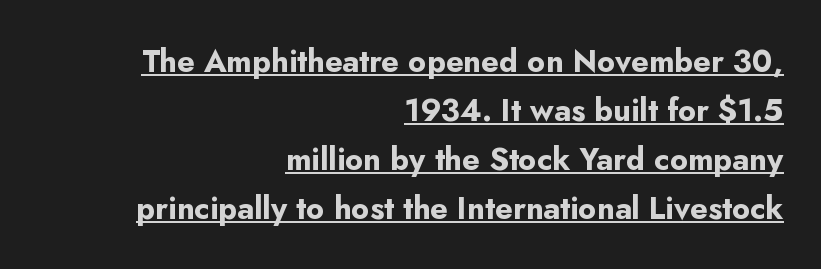
The image shows 31 px bold sans-serif type, upright; set right-aligned, normal line spacing (1.58x), normal letter spacing, underlined; low stroke contrast and a small x-height.
